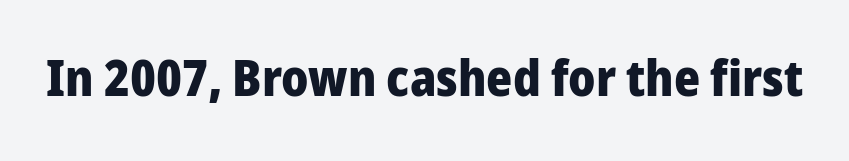
Q: Is the text bold? A: Yes.
Q: Is the text italic (slanted)? A: No, it is upright.
Q: Is the typeface a serif or a sans-serif typeface? A: Sans-serif.
Q: Is the text underlined? A: No.
Q: Is the spacing between letters normal or unusually wide? A: Normal.
Q: Width (condensed, normal, or wide)? A: Normal.
Q: Stroke contrast? A: Low.
Q: x-height? A: Medium.
Q: Monospaced? A: No.
